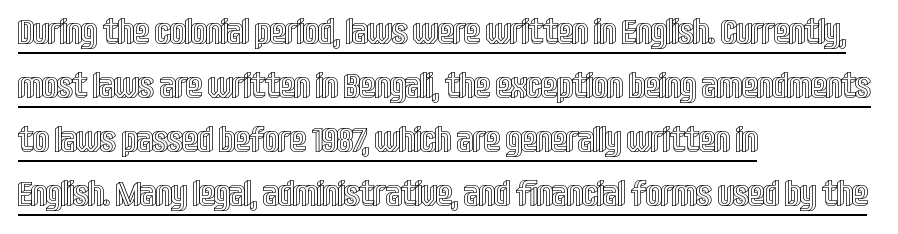
The paragraph has a hard left edge and a soft right edge. You can see a thin bar hugging the bottom of the glyphs. Between one letter and the next there's only the usual sliver of space. Here the designer chose a conventional face with non-uniform glyph widths.
